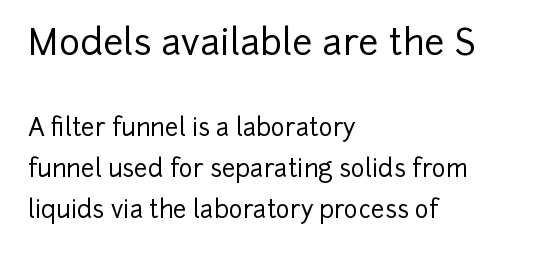
The image shows 36 px sans-serif type, upright; set left-aligned, line spacing 1.71x, normal letter spacing, not underlined; the first (top) block is 1.5x larger; low stroke contrast and a medium x-height.
